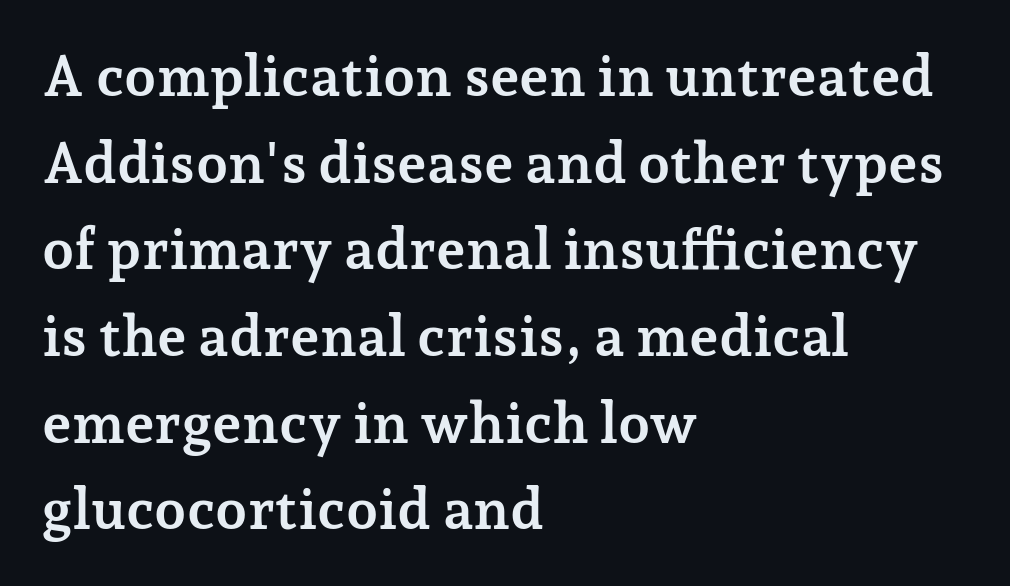
A typesetter would call this leading conventional body-copy spacing. These words are printed bold, with thick strokes throughout. The lettering holds an erect, upright posture throughout. Honestly, there is no underline to notice here at all. Stroke terminals: seriffed. Looks like regular typesetting: each glyph gets only the width it needs.
